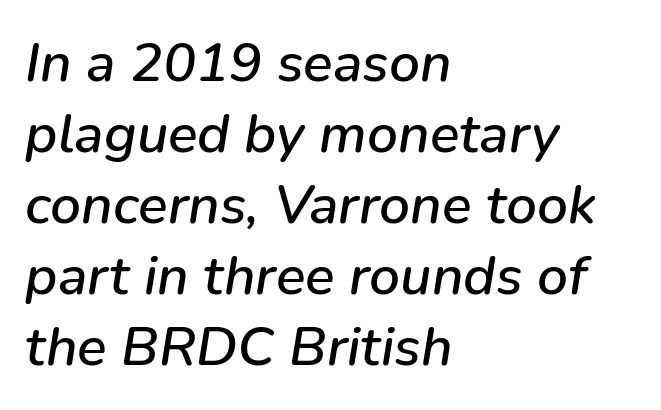
What stands out about the letter spacing? Nothing — it is the standard amount. Compared with ordinary roman type, these characters are visibly tilted. Compared with typical paragraphs, the rows here are spaced about the same. The paragraph shown leans on its left margin. Proportional: the letters do not fall into vertical columns. Clear beneath every line of the passage.
